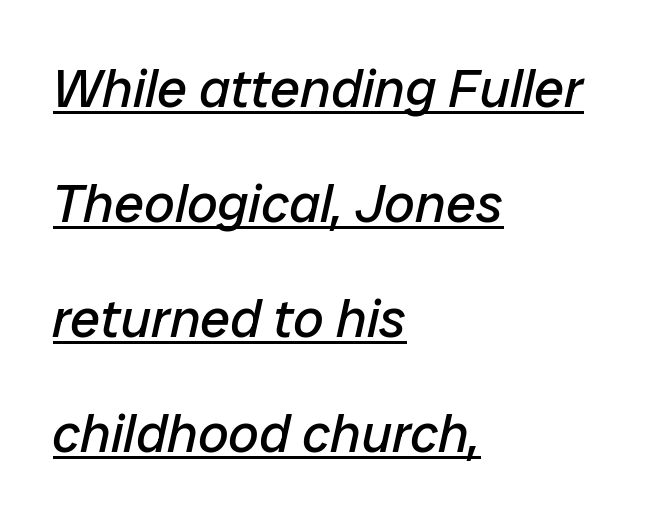
Q: Is the text bold? A: No.
Q: Is the text italic (slanted)? A: Yes, it leans right by about 12 degrees.
Q: Is the text underlined? A: Yes.
Q: How is the paragraph aligned? A: Left-aligned.
Q: Is the spacing between letters normal or unusually wide? A: Normal.
Q: Is the spacing between lines tight, normal or loose? A: Loose.
Q: Width (condensed, normal, or wide)? A: Normal.
Q: Stroke contrast? A: Low.
Q: x-height? A: Medium.
Q: Monospaced? A: No.
